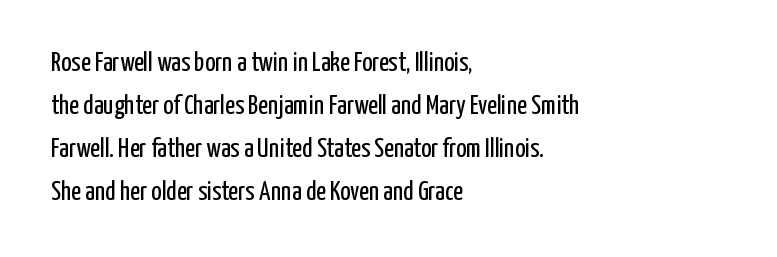
{"italic": "no", "bold": "no", "underline": "no", "align": "left", "line_spacing": "normal", "line_spacing_ratio": 1.59, "letter_spacing": "normal", "letter_spacing_em": 0.0, "glyph_px": 27}
